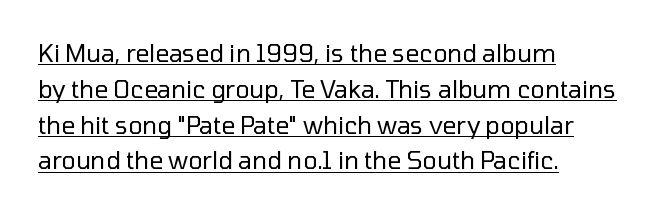
{"italic": "no", "bold": "no", "underline": "yes", "align": "left", "line_spacing": "normal", "line_spacing_ratio": 1.49, "letter_spacing": "normal", "letter_spacing_em": 0.0, "glyph_px": 24}
